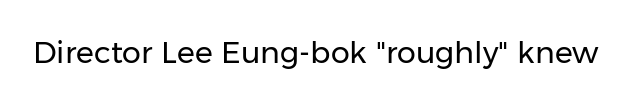
Q: Is the text bold? A: No.
Q: Is the text italic (slanted)? A: No, it is upright.
Q: Is the typeface a serif or a sans-serif typeface? A: Sans-serif.
Q: Is the text underlined? A: No.
Q: Is the spacing between letters normal or unusually wide? A: Normal.
Q: Width (condensed, normal, or wide)? A: Normal.
Q: Stroke contrast? A: Low.
Q: x-height? A: Medium.
Q: Monospaced? A: No.
